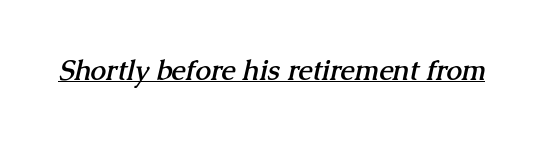
Q: Is the text bold? A: Yes.
Q: Is the typeface a serif or a sans-serif typeface? A: Serif.
Q: Is the text underlined? A: Yes.
Q: Is the spacing between letters normal or unusually wide? A: Normal.
Q: Width (condensed, normal, or wide)? A: Normal.
Q: Stroke contrast? A: Medium.
Q: x-height? A: Medium.
Q: Monospaced? A: No.
